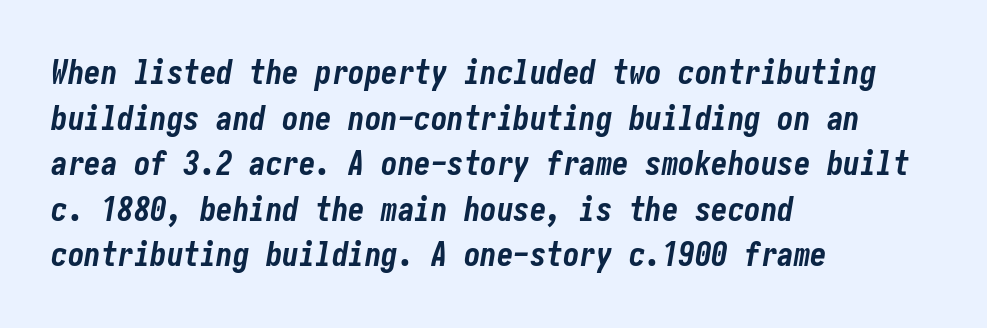
{"italic": "yes", "lean": "right", "slant_degrees": 10, "bold": "yes", "weight": "bold", "width": "condensed", "stroke_contrast": "low", "x_height": "medium", "underline": "no", "align": "left", "line_spacing": "normal", "line_spacing_ratio": 1.38, "letter_spacing": "normal", "letter_spacing_em": 0.0, "glyph_px": 33}
